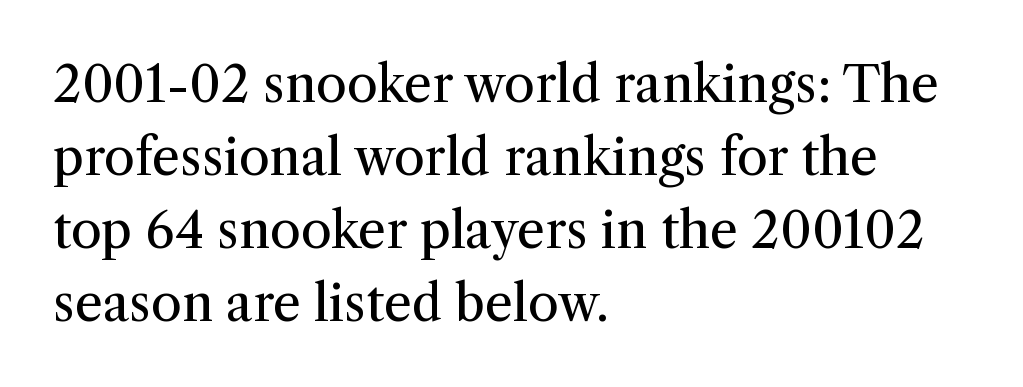
Q: Is the text bold? A: No.
Q: Is the text italic (slanted)? A: No, it is upright.
Q: Is the typeface a serif or a sans-serif typeface? A: Serif.
Q: Is the text underlined? A: No.
Q: How is the paragraph aligned? A: Left-aligned.
Q: Is the spacing between letters normal or unusually wide? A: Normal.
Q: Is the spacing between lines tight, normal or loose? A: Normal.
Q: Width (condensed, normal, or wide)? A: Normal.
Q: Stroke contrast? A: Medium.
Q: x-height? A: Medium.
Q: Monospaced? A: No.
